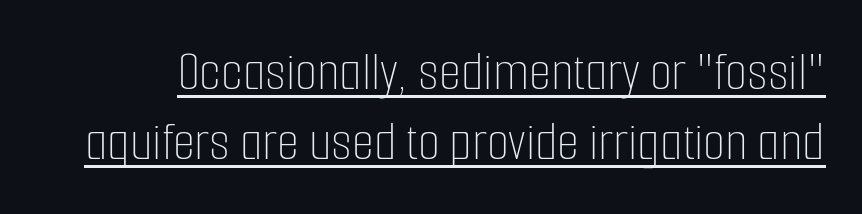
{"italic": "no", "bold": "no", "weight": "thin", "width": "condensed", "stroke_contrast": "low", "x_height": "medium", "monospaced": "no", "underline": "yes", "line_spacing_ratio": 1.22, "letter_spacing": "normal", "letter_spacing_em": 0.0, "glyph_px": 57}
